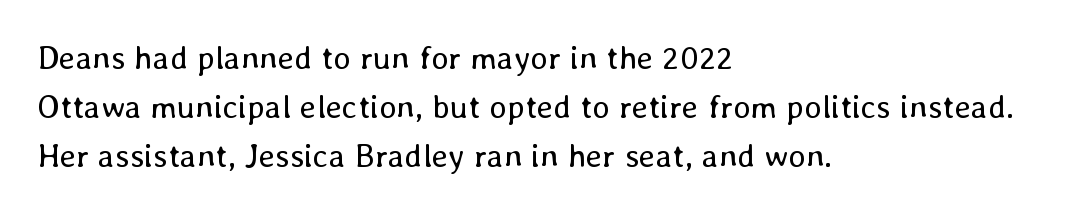
The image shows 33 px regular-weight type, upright; set left-aligned, normal line spacing (1.49x), normal letter spacing, not underlined; low stroke contrast and a medium x-height.
